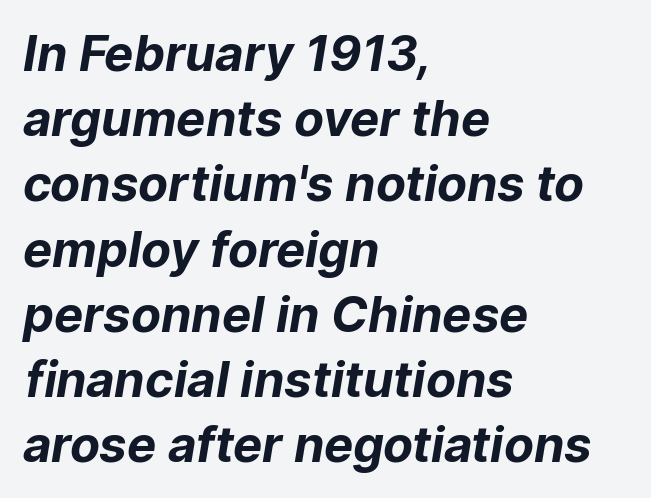
Plain, unruled lines of type. The lines sit at an ordinary, default distance from one another. The letters sit at their default tracking, neither squeezed nor spread. Nope, no serifs anywhere on these letters. A dark, heavy texture on the line: the type is bold.
